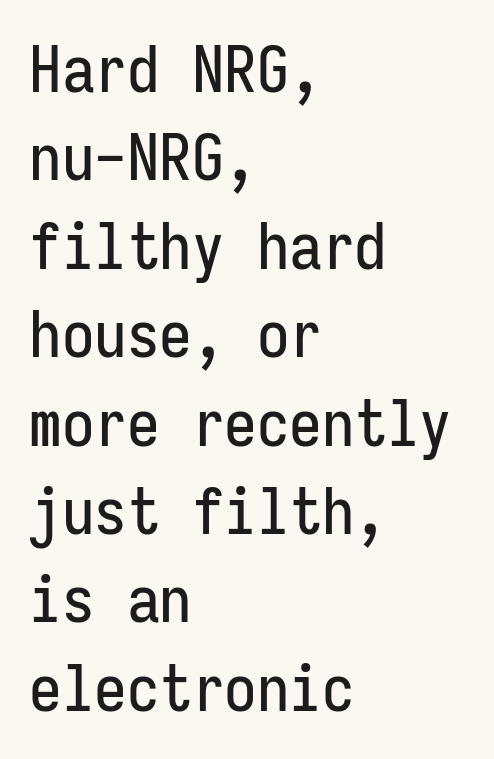
Visually the block forms a straight wall on the left and a jagged coastline on the right. The letters stand straight up with perfectly vertical stems. Reading down the column, the eye jumps a familiar distance to each next line. This rendering leaves character spacing at its baseline value. These lines are rendered in a fixed-pitch font. The text was rendered using a sans face with plain stroke endings.
